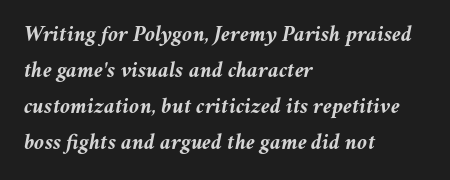
Q: Is the text bold? A: Yes.
Q: Is the text italic (slanted)? A: Yes, it leans right by about 11 degrees.
Q: Is the text underlined? A: No.
Q: How is the paragraph aligned? A: Left-aligned.
Q: Is the spacing between letters normal or unusually wide? A: Normal.
Q: Is the spacing between lines tight, normal or loose? A: Normal.
